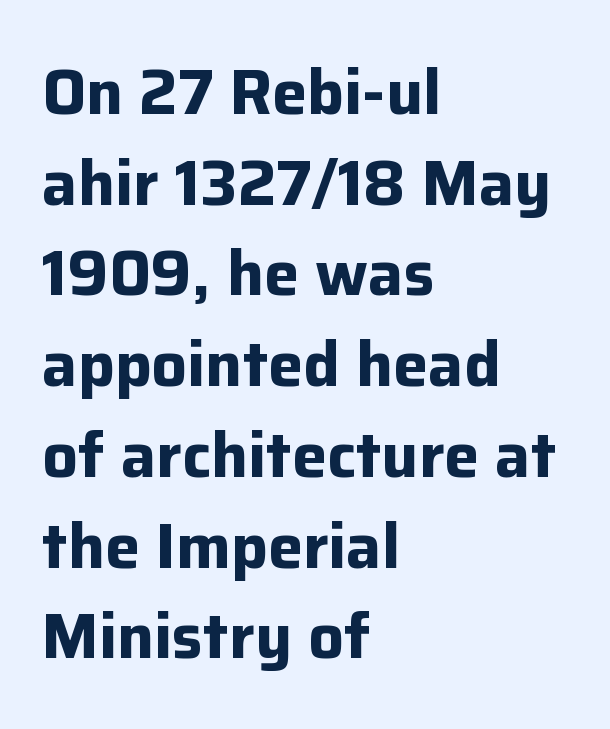
The rendering uses a bold face; every stroke is thick and dark. It's the straight-up-and-down kind of type. The gaps between neighbouring characters are ordinary and unremarkable. Descender tails drop into unmarked territory.
